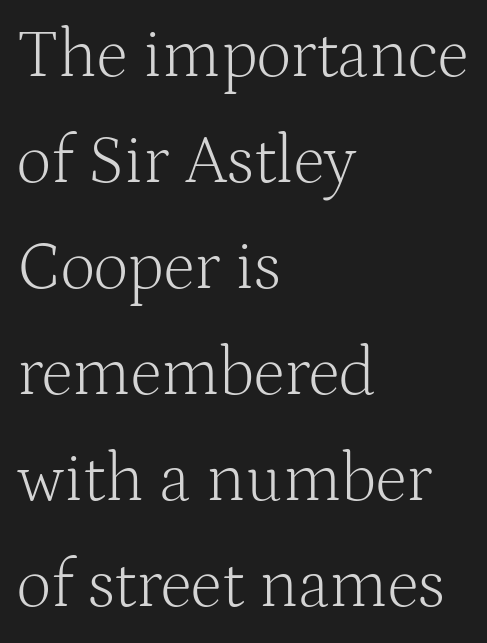
{"serif": "yes", "italic": "no", "bold": "no", "weight": "light", "width": "normal", "stroke_contrast": "medium", "x_height": "medium", "monospaced": "no", "underline": "no", "align": "left", "line_spacing": "normal", "line_spacing_ratio": 1.56, "letter_spacing": "normal", "letter_spacing_em": 0.0, "glyph_px": 68}
